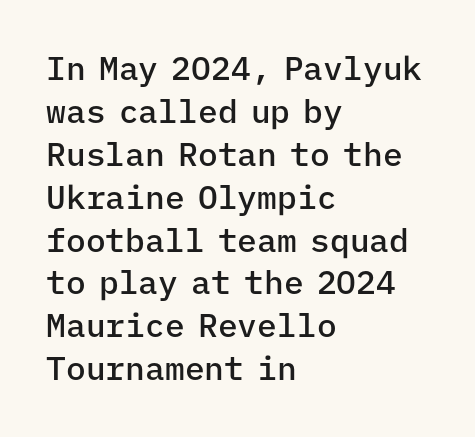
Q: Is the text bold? A: Semi-bold.
Q: Is the text italic (slanted)? A: No, it is upright.
Q: Is the typeface a serif or a sans-serif typeface? A: Sans-serif.
Q: Is the text underlined? A: No.
Q: How is the paragraph aligned? A: Left-aligned.
Q: Is the spacing between letters normal or unusually wide? A: Normal.
Q: Is the spacing between lines tight, normal or loose? A: Normal.
Q: Width (condensed, normal, or wide)? A: Normal.
Q: Stroke contrast? A: Low.
Q: x-height? A: Medium.
Q: Monospaced? A: Yes.
